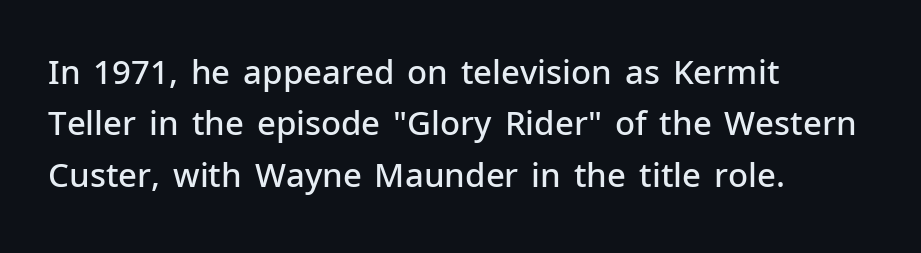
Standard letterfit; no display-style spreading of the glyphs. You can tell from the bare stems that sans-serif type was used. Is the type bold? Partly — it's a semibold, heavier than regular but not fully bold. Each line starts at the same left margin while the right side varies.
